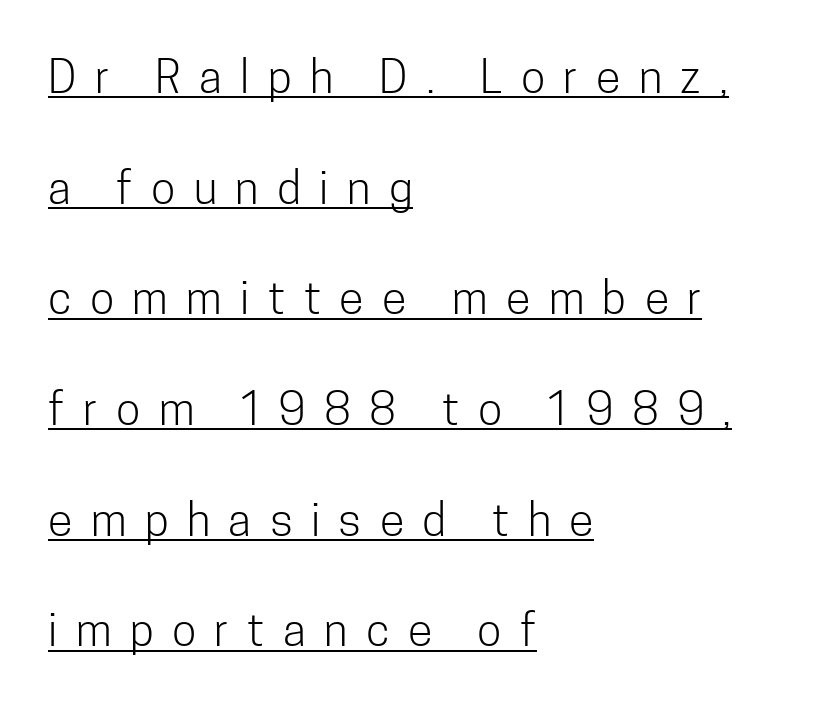
The image shows 45 px light, condensed sans-serif type, upright; set left-aligned, loose line spacing (2.46x), unusually wide letter spacing (+0.41 em), underlined; low stroke contrast and a medium x-height.
